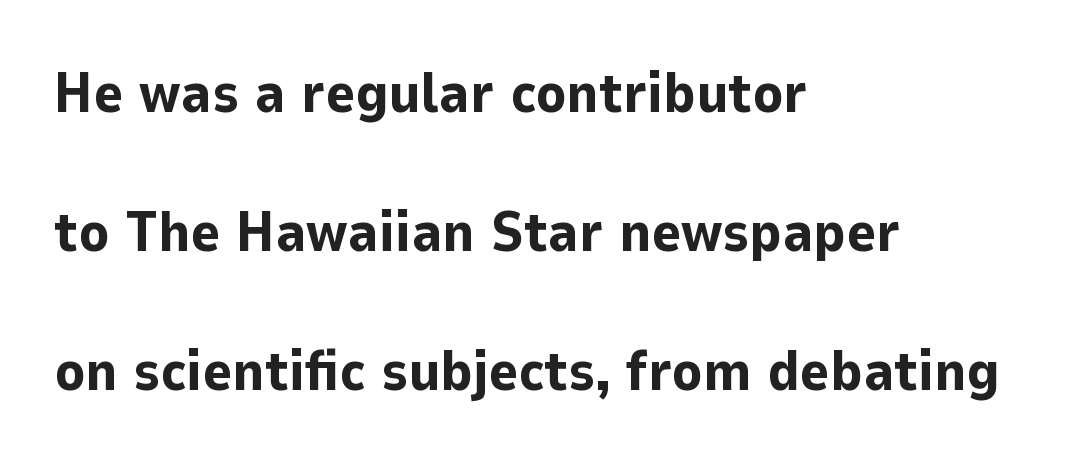
{"serif": "no", "italic": "no", "bold": "yes", "weight": "bold", "width": "normal", "stroke_contrast": "low", "x_height": "medium", "monospaced": "no", "underline": "no", "align": "left", "line_spacing": "loose", "line_spacing_ratio": 2.44, "letter_spacing": "normal", "letter_spacing_em": 0.0, "glyph_px": 57}
